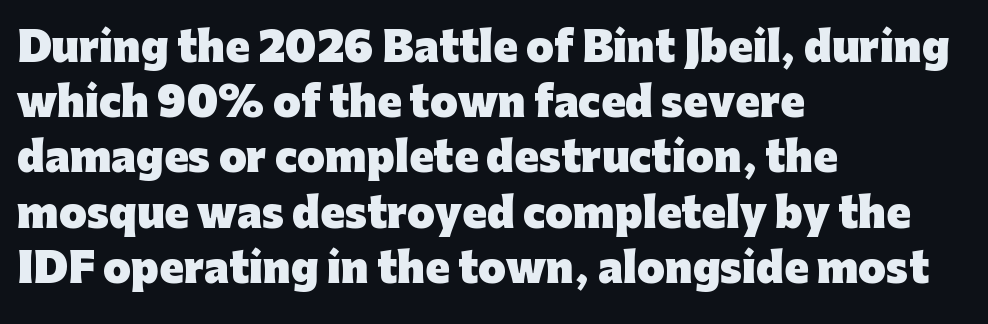
The image shows 40 px heavy sans-serif type, upright; set left-aligned, normal line spacing (1.38x), normal letter spacing, not underlined; low stroke contrast and a medium x-height.
